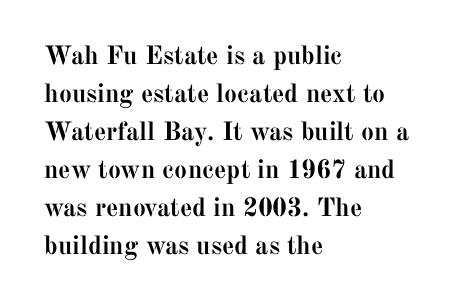
Horizontal alignment here is leftward, the default for most running prose. Nothing unusual about the tracking: characters are spaced as the font intends. Students, observe: this is what conventionally led text looks like. Does the lettering tilt? It doesn't — this is upright.
